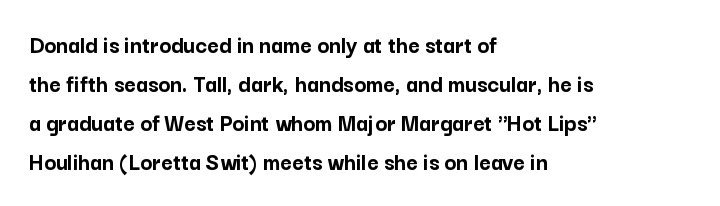
{"italic": "no", "bold": "yes", "underline": "no", "align": "left", "line_spacing": "normal", "line_spacing_ratio": 1.56, "letter_spacing": "normal", "letter_spacing_em": 0.0, "glyph_px": 25}
